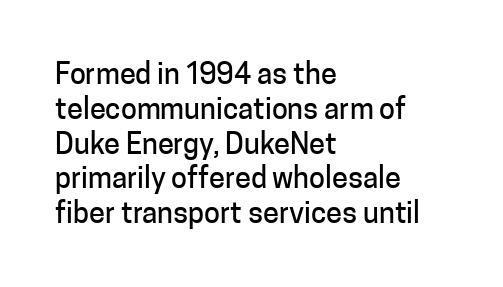
The rendering uses natural spacing where letterforms have individual widths. Alignment: flush left. Does the lettering tilt? It doesn't — this is upright. The face used here is rendered with its standard letterfit.
